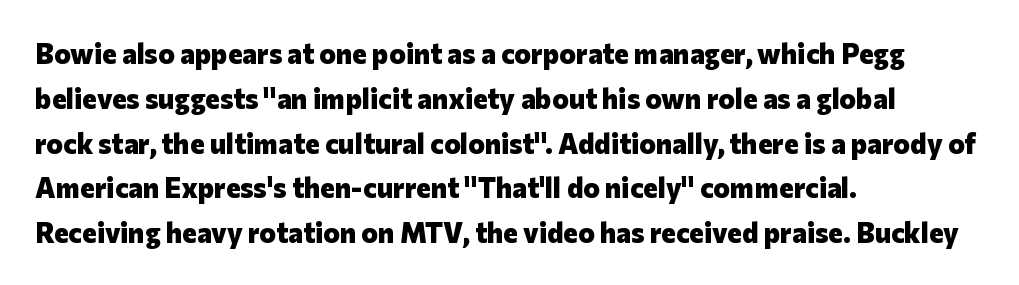
Vertical strokes here are truly vertical. Baseline-to-baseline distance is the conventional proportion of letter height. Descender tails drop into unmarked territory. Its strokes are broad and dark, the hallmark of bold type. Observe the ordinary spacing: letters are neighbours, not strangers.
